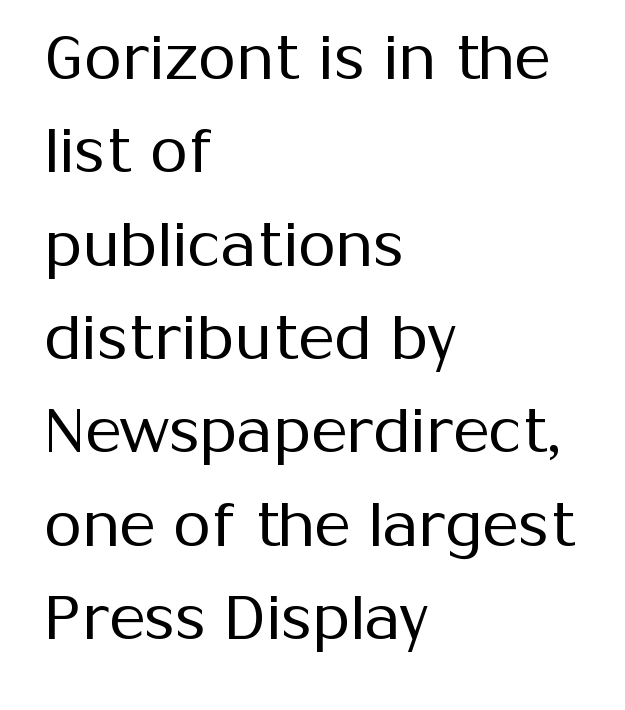
The image shows 61 px regular-weight sans-serif type, upright; set left-aligned, normal line spacing (1.53x), normal letter spacing, not underlined; medium stroke contrast and a medium x-height.
